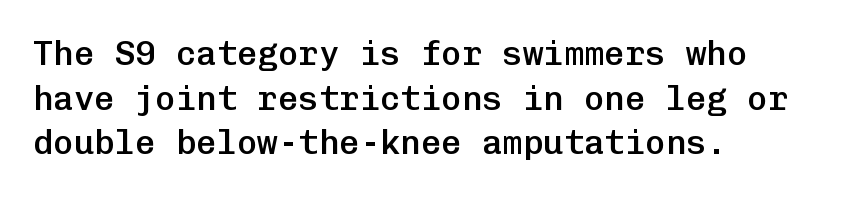
The image shows 34 px semibold sans-serif type, upright, monospaced; set left-aligned, normal line spacing (1.31x), normal letter spacing, not underlined; low stroke contrast and a medium x-height.
